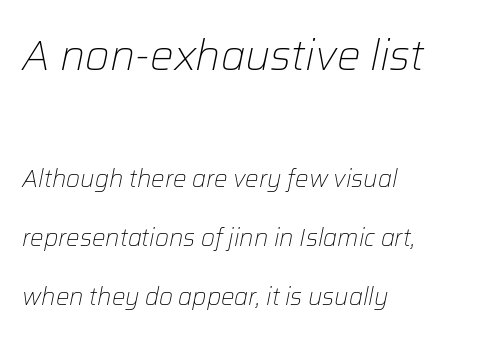
Q: Is the text bold? A: No.
Q: Is the text italic (slanted)? A: Yes, it leans right by about 12 degrees.
Q: Is the text underlined? A: No.
Q: How is the paragraph aligned? A: Left-aligned.
Q: Is the spacing between letters normal or unusually wide? A: Normal.
Q: Is the spacing between lines tight, normal or loose? A: Loose.
Q: Which block of text is set in a larger size, the first (top) or the second (bottom)? A: The first (top) one.
Q: Width (condensed, normal, or wide)? A: Normal.
Q: Stroke contrast? A: Low.
Q: x-height? A: Medium.
Q: Monospaced? A: No.
